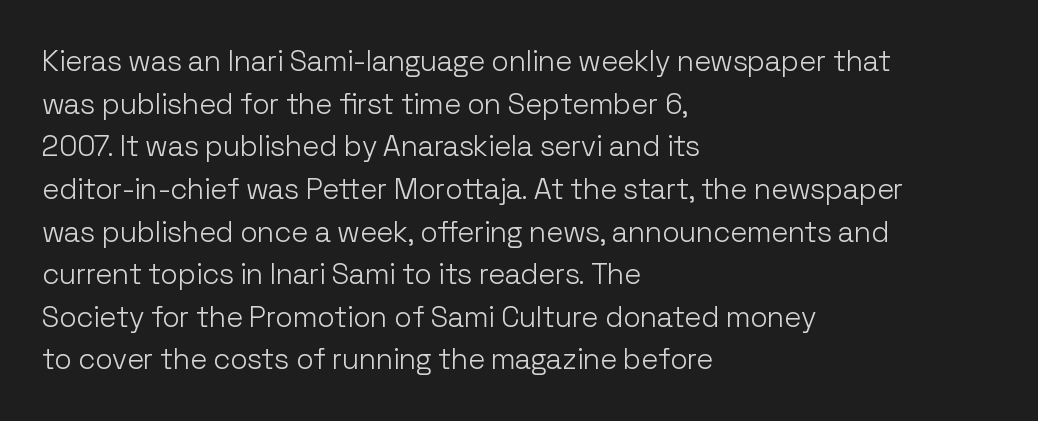
{"serif": "no", "italic": "no", "bold": "no", "weight": "light", "width": "normal", "stroke_contrast": "low", "x_height": "medium", "monospaced": "no", "underline": "no", "align": "left", "line_spacing": "normal", "line_spacing_ratio": 1.47, "letter_spacing": "normal", "letter_spacing_em": 0.0, "glyph_px": 29}
